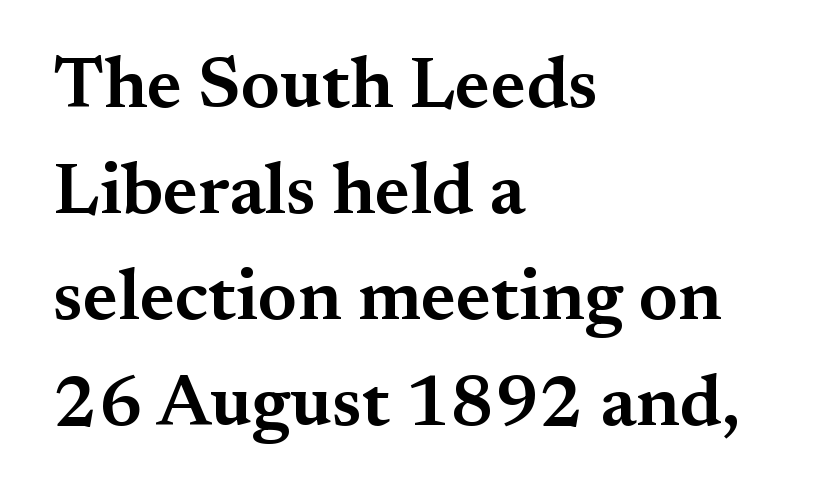
The image shows 73 px semibold serif type, upright; set left-aligned, normal line spacing (1.45x), normal letter spacing, not underlined; medium stroke contrast and a small x-height.
